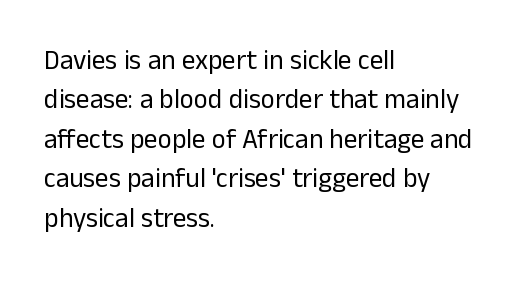
Quick note: not italic, upright. Is the stroke heavy? The answer is a plain regular-or-lighter. The setting favours the left margin, as ordinary paragraphs usually do. Has an underline been added? It has not. Tracking here is standard; glyphs follow each other at the usual distance. Line spacing here is normal.
